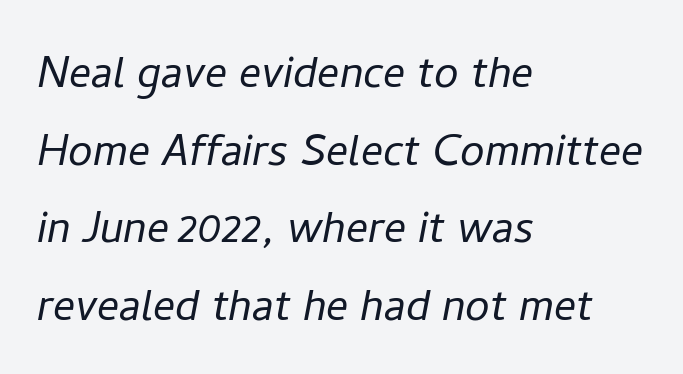
The baseline area is clear. Visually the block forms a straight wall on the left and a jagged coastline on the right. You can tell it's italic because the verticals aren't actually vertical. Spacing verdict: proportional, widths tailored to each character.
